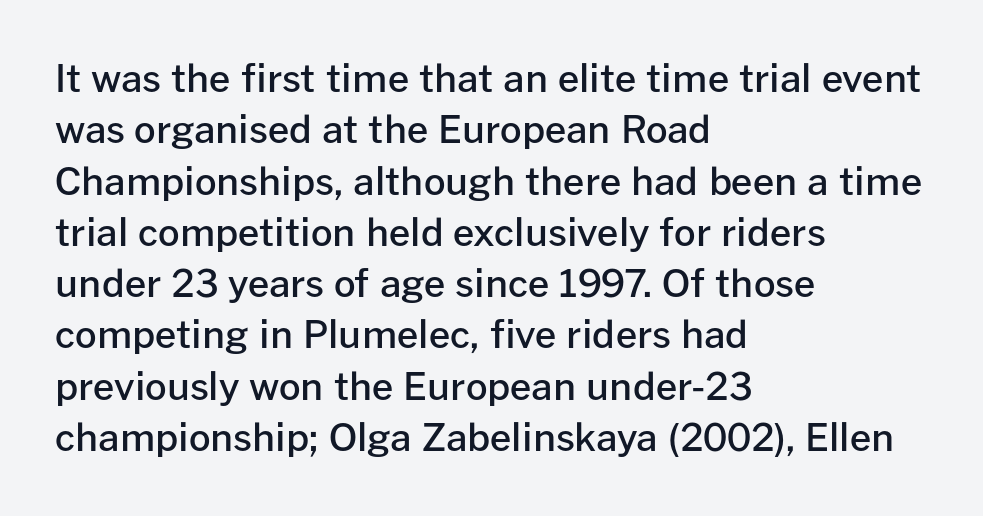
{"serif": "no", "italic": "no", "bold": "semi", "weight": "semibold", "width": "normal", "stroke_contrast": "low", "x_height": "medium", "monospaced": "no", "underline": "no", "align": "left", "line_spacing": "normal", "line_spacing_ratio": 1.35, "letter_spacing": "normal", "letter_spacing_em": 0.0, "glyph_px": 38}
